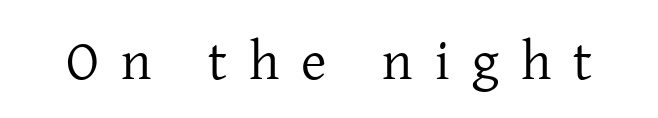
Q: Is the text bold? A: No.
Q: Is the text italic (slanted)? A: No, it is upright.
Q: Is the typeface a serif or a sans-serif typeface? A: Serif.
Q: Is the text underlined? A: No.
Q: Is the spacing between letters normal or unusually wide? A: Unusually wide.
Q: Width (condensed, normal, or wide)? A: Normal.
Q: Stroke contrast? A: Low.
Q: x-height? A: Medium.
Q: Monospaced? A: No.
